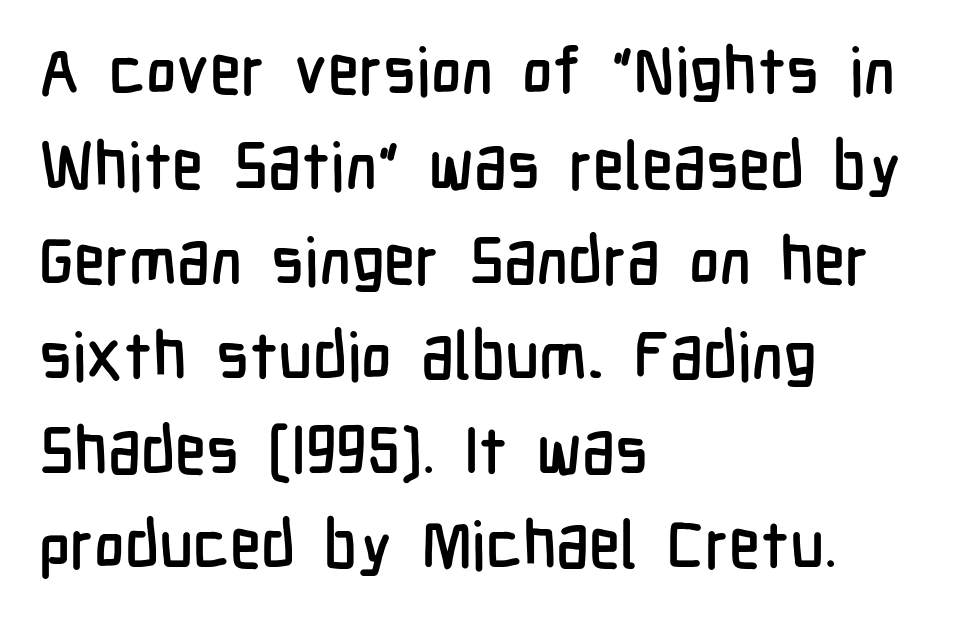
The passage shown is typed in a proportional face where columns would drift. Each word holds together tightly as a unit, with standard inter-letter gaps. Line spacing here is normal. A clean baseline with only descenders dipping below it. Observe the absence of serifs on each vertical stroke in this sample. Line starts are locked; line ends wander.
